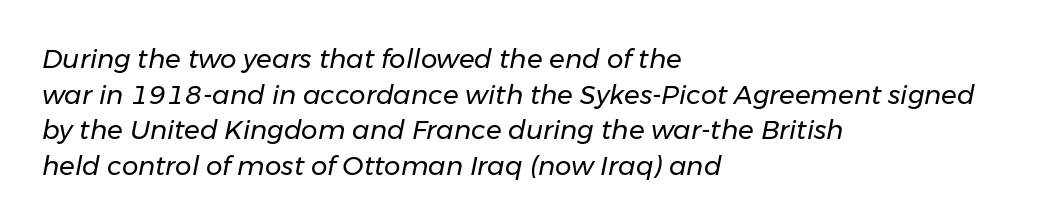
{"italic": "yes", "lean": "right", "slant_degrees": 11, "bold": "no", "underline": "no", "align": "left", "line_spacing": "normal", "line_spacing_ratio": 1.37, "letter_spacing": "normal", "letter_spacing_em": 0.0, "glyph_px": 26}
